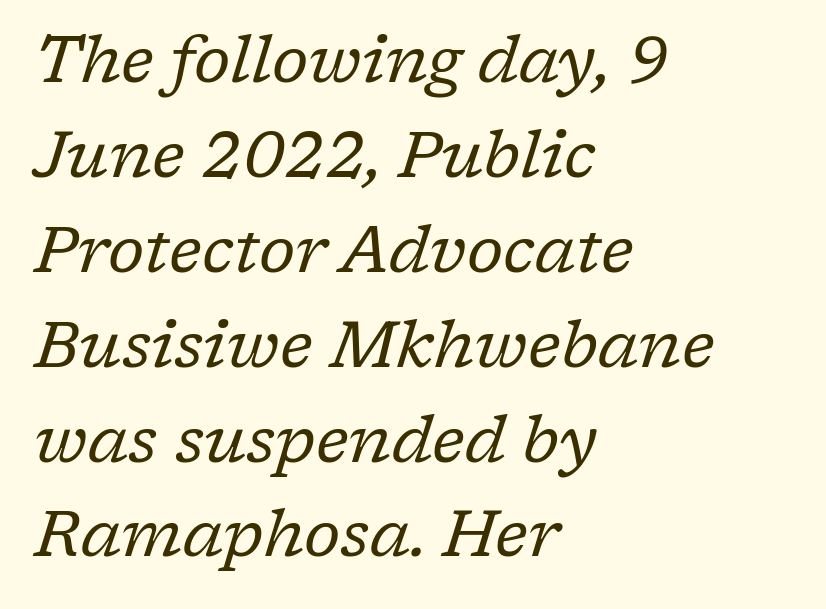
Casual observation: everything's shoved over to the left. This rendering employs a face with finishing strokes, i.e., a serif. Think of a printed novel: that variable character pitch is what you see here. In terms of letterspacing, this is plain default setting. The space directly below the letters is spotless.
